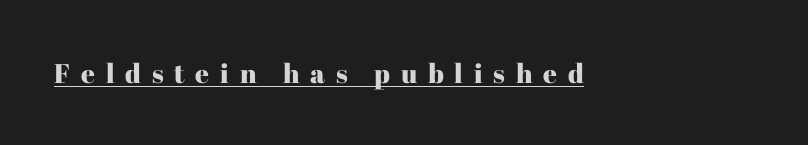
Q: Is the text italic (slanted)? A: No, it is upright.
Q: Is the text underlined? A: Yes.
Q: Is the spacing between letters normal or unusually wide? A: Unusually wide.
